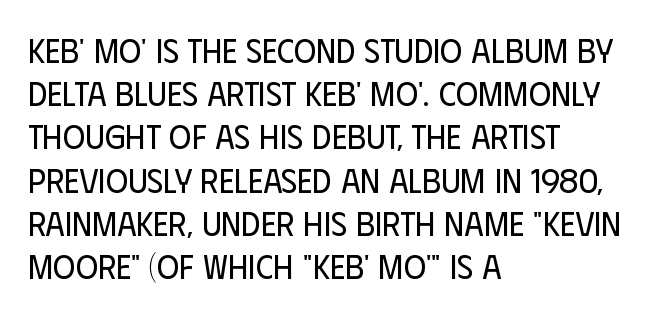
The image shows 34 px regular-weight, condensed sans-serif type, upright; set left-aligned, normal line spacing (1.27x), normal letter spacing, not underlined; low stroke contrast and a large x-height.
